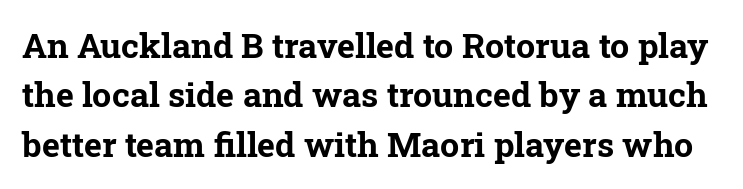
Q: Is the text bold? A: Yes.
Q: Is the text italic (slanted)? A: No, it is upright.
Q: Is the typeface a serif or a sans-serif typeface? A: Serif.
Q: Is the text underlined? A: No.
Q: Is the spacing between letters normal or unusually wide? A: Normal.
Q: Is the spacing between lines tight, normal or loose? A: Normal.
Q: Width (condensed, normal, or wide)? A: Normal.
Q: Stroke contrast? A: Low.
Q: x-height? A: Medium.
Q: Monospaced? A: No.
